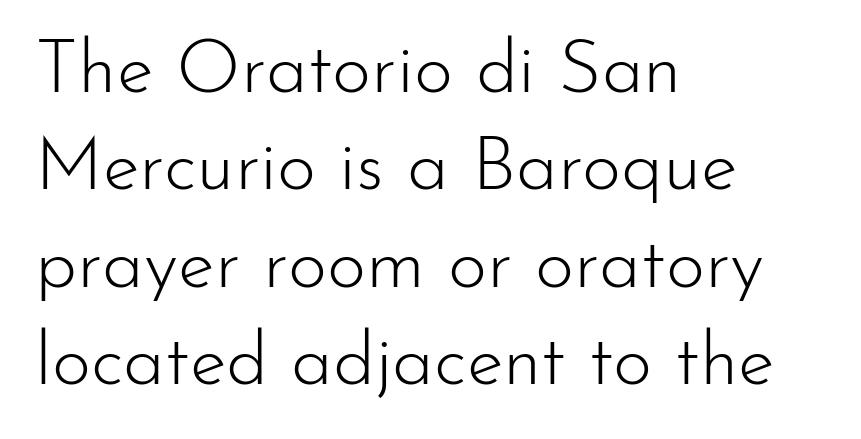
The image shows 75 px light sans-serif type, upright; set left-aligned, normal line spacing (1.3x), normal letter spacing, not underlined; low stroke contrast and a small x-height.
